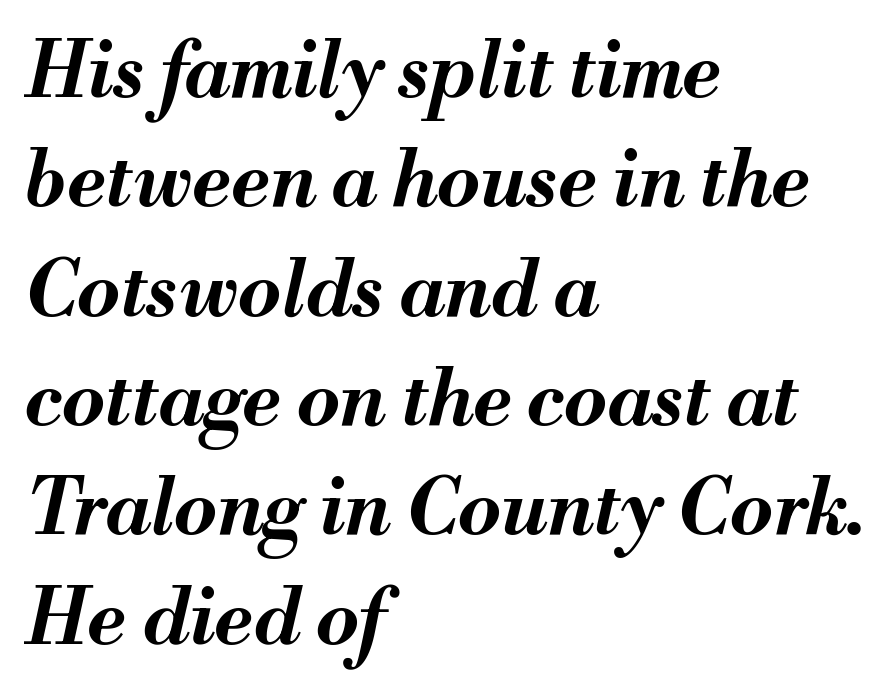
Q: Is the text bold? A: Yes.
Q: Is the text italic (slanted)? A: Yes, it leans right by about 13 degrees.
Q: Is the text underlined? A: No.
Q: How is the paragraph aligned? A: Left-aligned.
Q: Is the spacing between letters normal or unusually wide? A: Normal.
Q: Is the spacing between lines tight, normal or loose? A: Normal.
Q: Width (condensed, normal, or wide)? A: Normal.
Q: Stroke contrast? A: Medium.
Q: x-height? A: Small.
Q: Monospaced? A: No.
